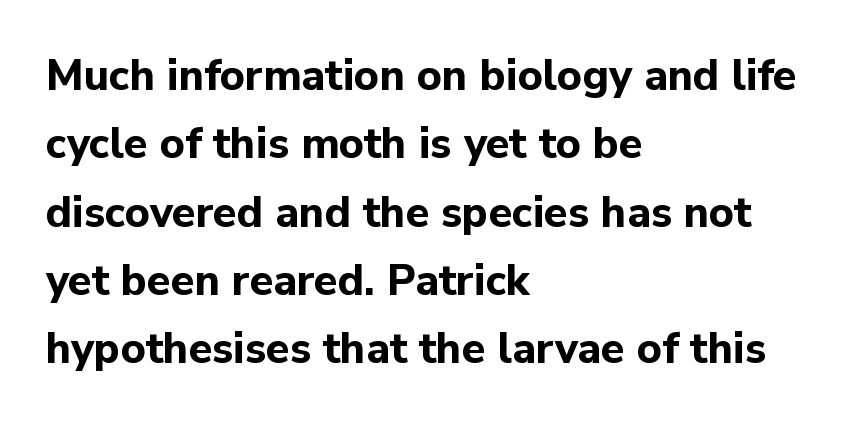
Q: Is the text bold? A: Yes.
Q: Is the text italic (slanted)? A: No, it is upright.
Q: Is the typeface a serif or a sans-serif typeface? A: Sans-serif.
Q: Is the text underlined? A: No.
Q: How is the paragraph aligned? A: Left-aligned.
Q: Is the spacing between letters normal or unusually wide? A: Normal.
Q: Is the spacing between lines tight, normal or loose? A: Normal.
Q: Width (condensed, normal, or wide)? A: Normal.
Q: Stroke contrast? A: Low.
Q: x-height? A: Medium.
Q: Monospaced? A: No.
